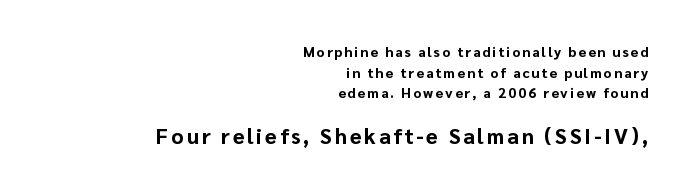
Look at the stroke-to-counter ratio: heavy, a bold. Line spacing here is normal. Each row of text sits above clean, open space. The letters stand upright; this is a roman face. Typeset ragged left — the right edge is the straight one.
